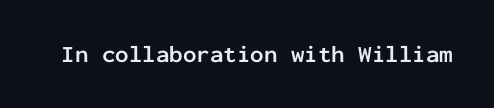
The image shows 24 px bold type, upright; set normal letter spacing, not underlined.
